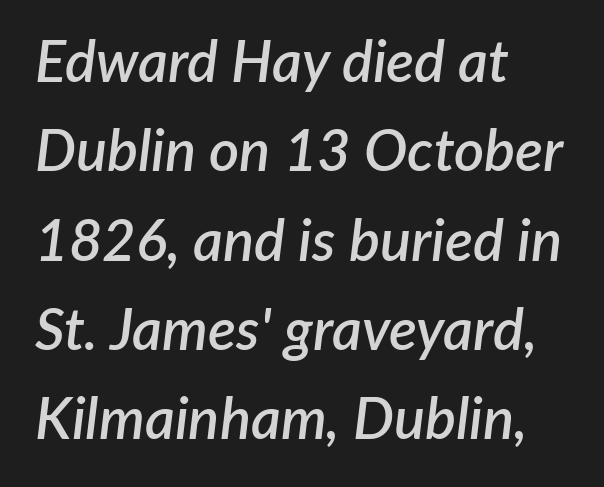
Q: Is the text bold? A: Semi-bold.
Q: Is the text italic (slanted)? A: Yes, it leans right by about 7 degrees.
Q: Is the text underlined? A: No.
Q: How is the paragraph aligned? A: Left-aligned.
Q: Is the spacing between letters normal or unusually wide? A: Normal.
Q: Is the spacing between lines tight, normal or loose? A: Normal.
Q: Width (condensed, normal, or wide)? A: Normal.
Q: Stroke contrast? A: Low.
Q: x-height? A: Medium.
Q: Monospaced? A: No.
